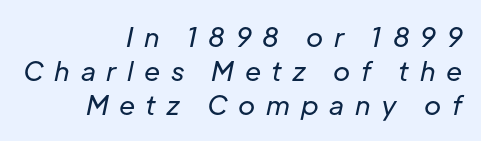
One glance says typical: line gaps are just what's usual. Each row of text sits above clean, open space. This rendering uses right alignment, leaving the left contour irregular. Summary of weight: not heavy and not bold. The type is letterspaced generously, with wide tracking.
